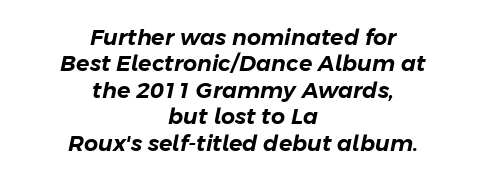
Q: Is the text italic (slanted)? A: Yes, it leans right by about 11 degrees.
Q: Is the text underlined? A: No.
Q: How is the paragraph aligned? A: Centered.
Q: Is the spacing between letters normal or unusually wide? A: Normal.
